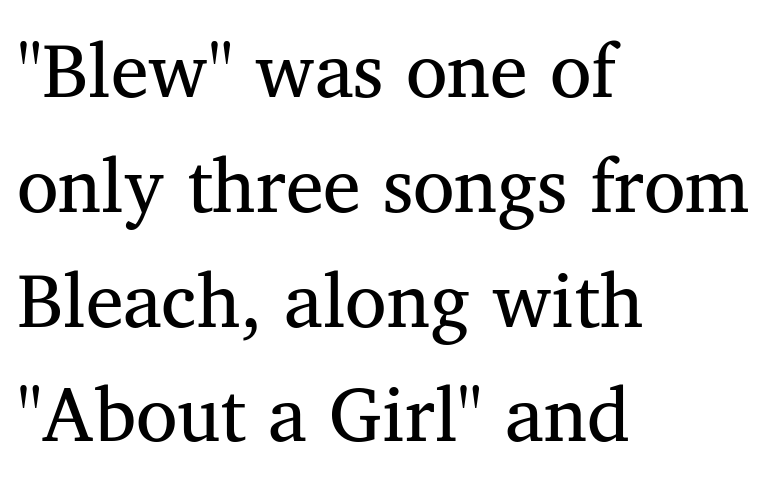
{"serif": "yes", "bold": "no", "weight": "regular", "width": "normal", "stroke_contrast": "medium", "x_height": "medium", "monospaced": "no", "underline": "no", "align": "left", "line_spacing": "normal", "line_spacing_ratio": 1.51, "letter_spacing": "normal", "letter_spacing_em": 0.0, "glyph_px": 76}
